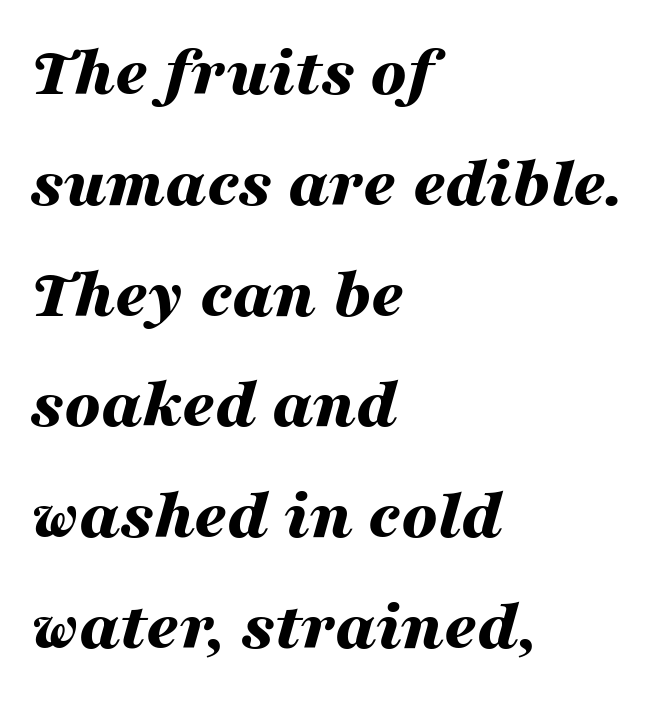
Spacing verdict: proportional, widths tailored to each character. A typesetter would call this zero additional tracking. Summary of vertical rhythm: regular, with standard interline spacing. Which margin do the lines hug? The left one — the right edge is uneven. The text carries the slant typical of an italic or oblique font. A clean baseline with only descenders dipping below it.
